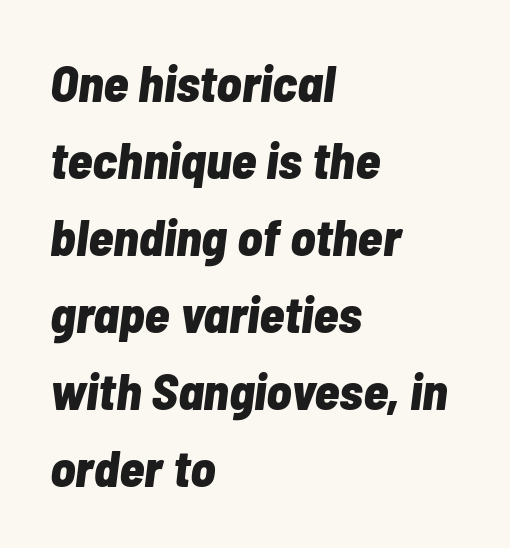
{"italic": "yes", "lean": "right", "slant_degrees": 7, "bold": "yes", "weight": "bold", "width": "condensed", "stroke_contrast": "low", "x_height": "medium", "monospaced": "no", "underline": "no", "align": "left", "line_spacing": "normal", "line_spacing_ratio": 1.48, "letter_spacing": "normal", "letter_spacing_em": 0.0, "glyph_px": 52}
